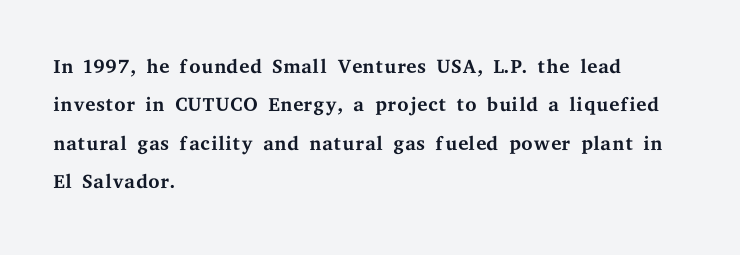
Only glyphs here, with clear space below each row. One glance says typical: line gaps are just what's usual. This sample has the flowing, uneven cadence of proportional lettering. There is no visible air inserted between adjacent glyphs.
